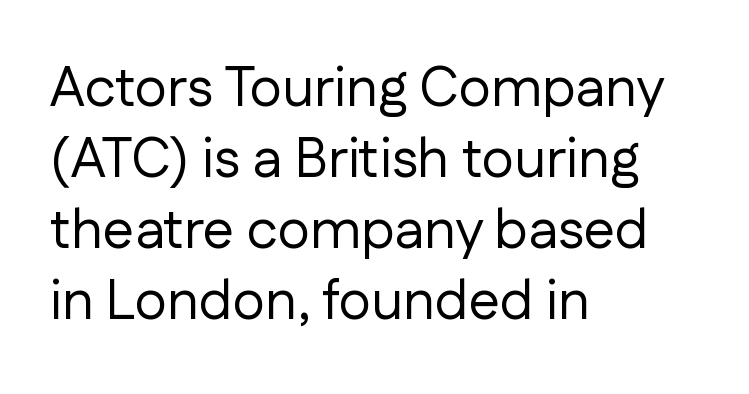
The image shows 56 px regular-weight sans-serif type, upright; set left-aligned, normal line spacing (1.27x), normal letter spacing, not underlined; low stroke contrast and a medium x-height.
